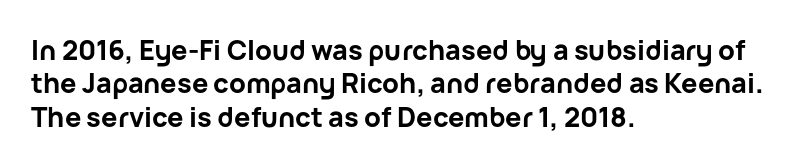
There is no visible air inserted between adjacent glyphs. Compared with a centered layout, this one pins lines to the left instead. The strokes are fattened all the way to bold. A typesetter would mark this as roman, not italic. The words here are not underlined.
